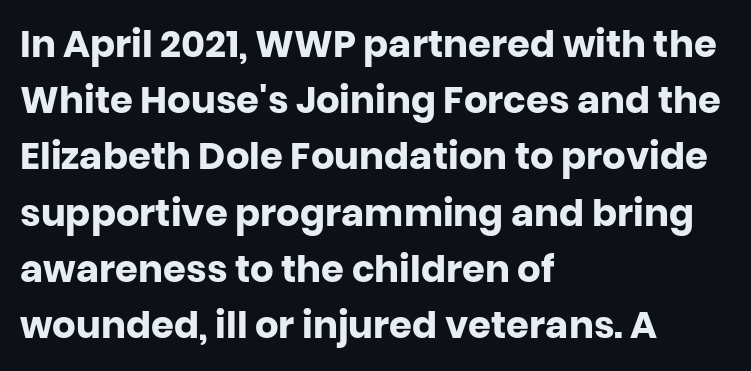
Q: Is the text bold? A: Yes.
Q: Is the text italic (slanted)? A: No, it is upright.
Q: Is the typeface a serif or a sans-serif typeface? A: Sans-serif.
Q: Is the text underlined? A: No.
Q: How is the paragraph aligned? A: Left-aligned.
Q: Is the spacing between letters normal or unusually wide? A: Normal.
Q: Is the spacing between lines tight, normal or loose? A: Normal.
Q: Width (condensed, normal, or wide)? A: Normal.
Q: Stroke contrast? A: Low.
Q: x-height? A: Large.
Q: Monospaced? A: No.
